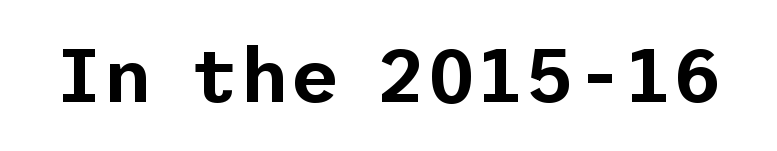
{"serif": "no", "italic": "no", "width": "normal", "stroke_contrast": "low", "x_height": "medium", "underline": "no", "letter_spacing": "normal", "letter_spacing_em": 0.0, "glyph_px": 76}
